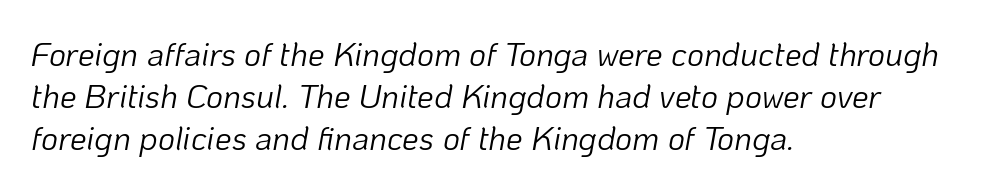
Q: Is the text bold? A: No.
Q: Is the text italic (slanted)? A: Yes, it leans right by about 10 degrees.
Q: Is the text underlined? A: No.
Q: How is the paragraph aligned? A: Left-aligned.
Q: Is the spacing between letters normal or unusually wide? A: Normal.
Q: Is the spacing between lines tight, normal or loose? A: Normal.
Q: Width (condensed, normal, or wide)? A: Normal.
Q: Stroke contrast? A: Low.
Q: x-height? A: Medium.
Q: Monospaced? A: No.
